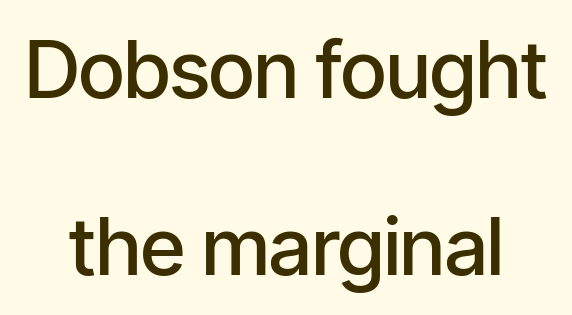
Q: Is the text bold? A: Semi-bold.
Q: Is the text italic (slanted)? A: No, it is upright.
Q: Is the typeface a serif or a sans-serif typeface? A: Sans-serif.
Q: Is the text underlined? A: No.
Q: How is the paragraph aligned? A: Centered.
Q: Is the spacing between letters normal or unusually wide? A: Normal.
Q: Is the spacing between lines tight, normal or loose? A: Loose.
Q: Width (condensed, normal, or wide)? A: Condensed.
Q: Stroke contrast? A: Low.
Q: x-height? A: Medium.
Q: Monospaced? A: No.
